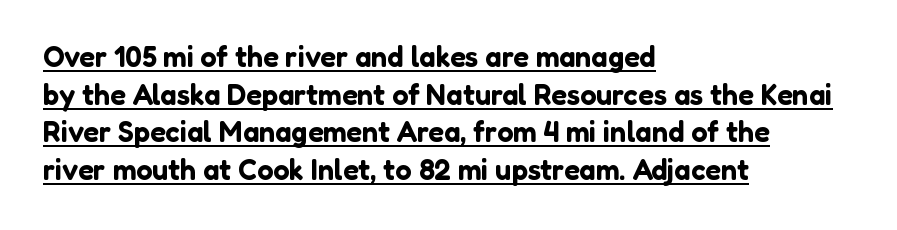
{"serif": "no", "italic": "no", "width": "normal", "stroke_contrast": "low", "x_height": "medium", "monospaced": "no", "underline": "yes", "align": "left", "line_spacing": "normal", "line_spacing_ratio": 1.3, "letter_spacing": "normal", "letter_spacing_em": 0.0, "glyph_px": 29}
